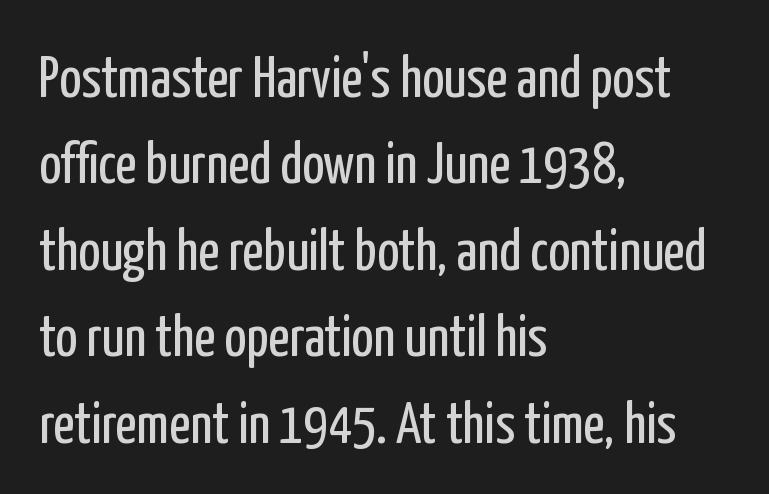
The font sits on the lighter half of the weight spectrum, regular included. Upright lettering throughout. You could not count columns in this text — the font is proportionally spaced. The text was rendered using a sans face with plain stroke endings.
